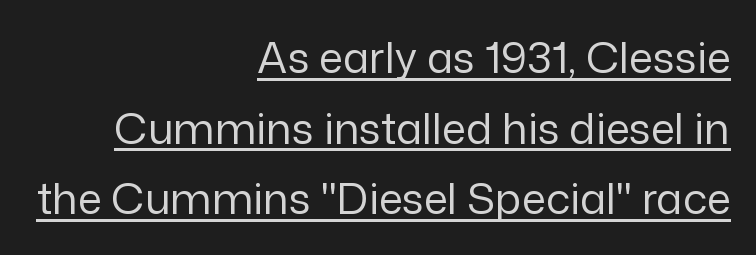
Nothing heavy about these letters — not bold at all. This rendering employs a face without finishing strokes, i.e., a sans-serif. Does extra space separate the letters? No, they use regular spacing. The passage shown is typed in a proportional face where columns would drift.
